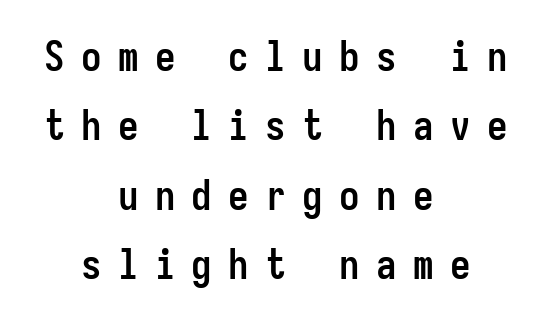
Q: Is the text bold? A: Yes.
Q: Is the text italic (slanted)? A: No, it is upright.
Q: Is the typeface a serif or a sans-serif typeface? A: Sans-serif.
Q: Is the text underlined? A: No.
Q: How is the paragraph aligned? A: Centered.
Q: Is the spacing between letters normal or unusually wide? A: Unusually wide.
Q: Is the spacing between lines tight, normal or loose? A: Normal.
Q: Width (condensed, normal, or wide)? A: Condensed.
Q: Stroke contrast? A: Low.
Q: x-height? A: Medium.
Q: Monospaced? A: Yes.
